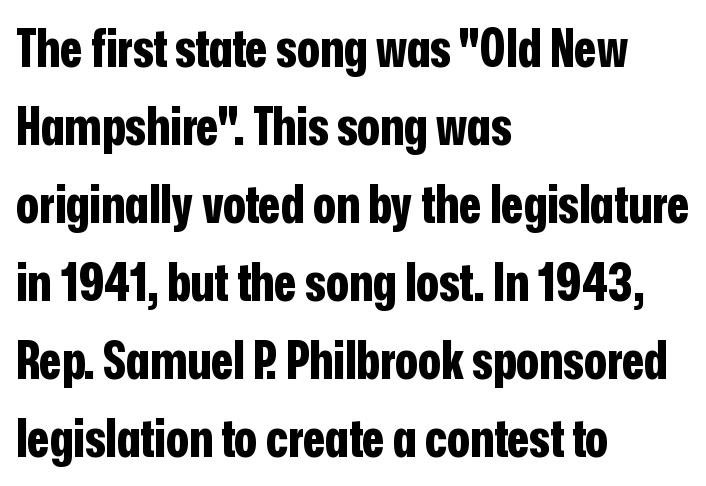
Q: Is the text bold? A: Yes.
Q: Is the text italic (slanted)? A: No, it is upright.
Q: Is the typeface a serif or a sans-serif typeface? A: Sans-serif.
Q: Is the text underlined? A: No.
Q: How is the paragraph aligned? A: Left-aligned.
Q: Is the spacing between letters normal or unusually wide? A: Normal.
Q: Is the spacing between lines tight, normal or loose? A: Normal.
Q: Width (condensed, normal, or wide)? A: Condensed.
Q: Stroke contrast? A: Low.
Q: x-height? A: Medium.
Q: Monospaced? A: No.
